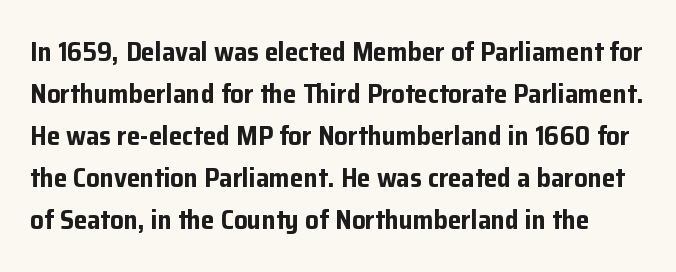
Baseline-to-baseline distance is the conventional proportion of letter height. Each row of text sits above clean, open space. This is the regular roman posture of the typeface. Here the glyphs are tracked normally, forming tight word shapes. Weight check: bold — yes, fully.
